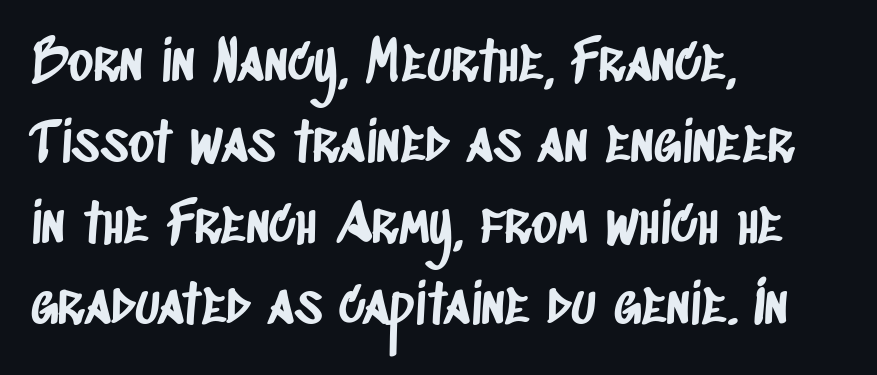
Q: Is the typeface a serif or a sans-serif typeface? A: Sans-serif.
Q: Is the text underlined? A: No.
Q: How is the paragraph aligned? A: Left-aligned.
Q: Is the spacing between letters normal or unusually wide? A: Normal.
Q: Is the spacing between lines tight, normal or loose? A: Normal.
Q: Width (condensed, normal, or wide)? A: Condensed.
Q: Stroke contrast? A: Low.
Q: x-height? A: Large.
Q: Monospaced? A: No.
